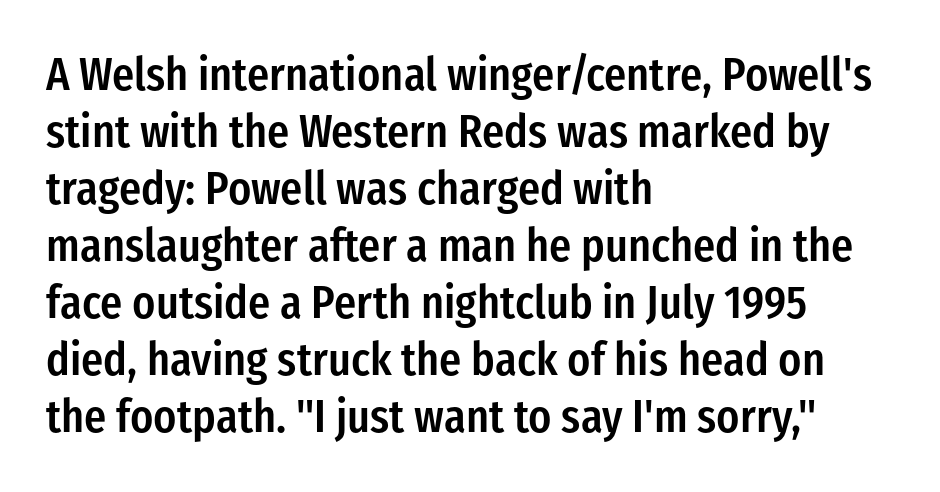
{"serif": "no", "italic": "no", "bold": "semi", "weight": "semibold", "width": "condensed", "stroke_contrast": "low", "x_height": "medium", "monospaced": "no", "underline": "no", "align": "left", "line_spacing_ratio": 1.24, "letter_spacing": "normal", "letter_spacing_em": 0.0, "glyph_px": 46}
